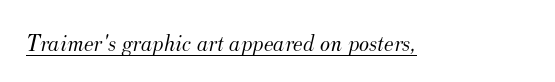
{"italic": "yes", "lean": "right", "slant_degrees": 12, "bold": "no", "underline": "yes", "letter_spacing": "normal", "letter_spacing_em": 0.0, "glyph_px": 24}
